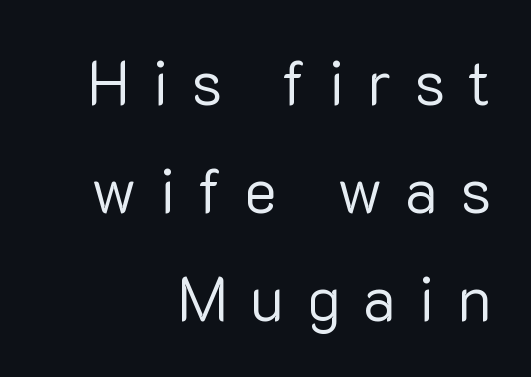
The image shows 62 px regular-weight sans-serif type, upright; set right-aligned, line spacing 1.74x, unusually wide letter spacing (+0.36 em), not underlined; low stroke contrast and a medium x-height.
